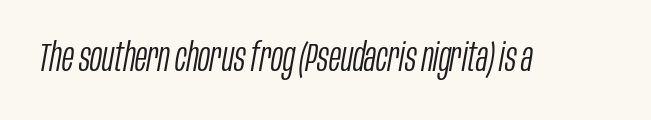
The image shows 40 px light, condensed type, italic (leaning right); set normal letter spacing, not underlined; low stroke contrast and a large x-height.
